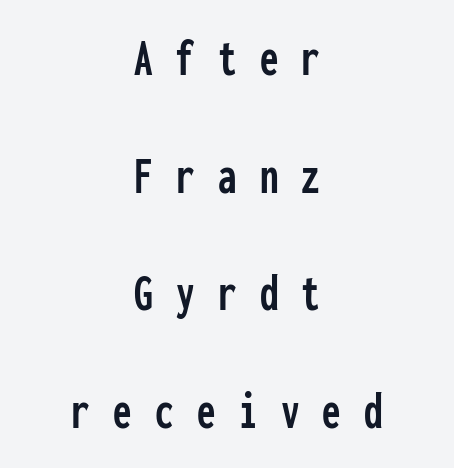
{"serif": "no", "italic": "no", "width": "condensed", "stroke_contrast": "low", "x_height": "medium", "monospaced": "yes", "underline": "no", "align": "center", "line_spacing": "loose", "line_spacing_ratio": 2.22, "letter_spacing": "wide", "letter_spacing_em": 0.44, "glyph_px": 53}
